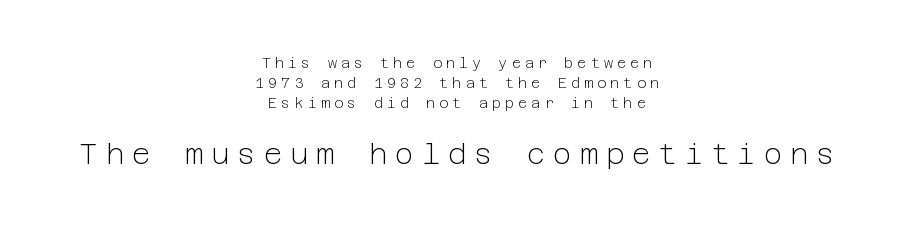
Compared with typical paragraphs, the rows here are spaced about the same. Descender tails drop into unmarked territory. I'd call this a sans setting — the letters go barefoot. The axis of the letterforms is exactly vertical.
